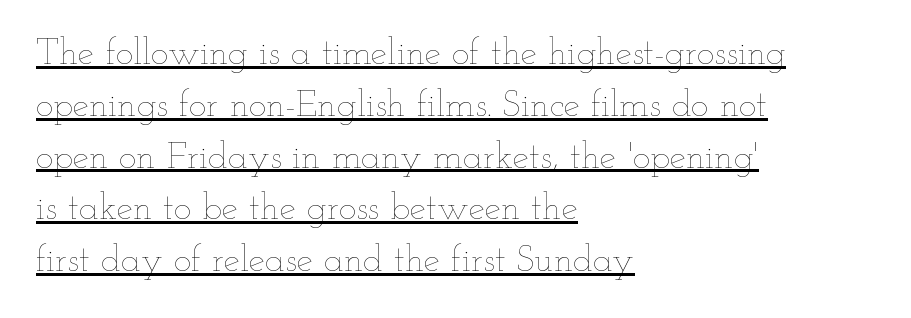
Q: Is the text bold? A: No.
Q: Is the text italic (slanted)? A: No, it is upright.
Q: Is the text underlined? A: Yes.
Q: How is the paragraph aligned? A: Left-aligned.
Q: Is the spacing between letters normal or unusually wide? A: Normal.
Q: Is the spacing between lines tight, normal or loose? A: Normal.
Q: Width (condensed, normal, or wide)? A: Wide.
Q: Stroke contrast? A: Low.
Q: x-height? A: Small.
Q: Monospaced? A: No.
